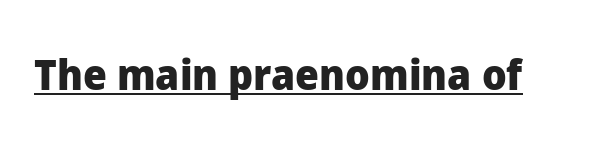
Q: Is the text bold? A: Yes.
Q: Is the text italic (slanted)? A: No, it is upright.
Q: Is the typeface a serif or a sans-serif typeface? A: Sans-serif.
Q: Is the text underlined? A: Yes.
Q: Is the spacing between letters normal or unusually wide? A: Normal.
Q: Width (condensed, normal, or wide)? A: Normal.
Q: Stroke contrast? A: Low.
Q: x-height? A: Medium.
Q: Monospaced? A: No.
